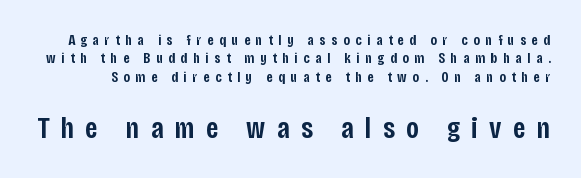
The image shows 30 px semibold, condensed sans-serif type, upright; set line spacing 1.22x, unusually wide letter spacing (+0.38 em), not underlined; the second (bottom) block is 2.0x larger; low stroke contrast and a large x-height.
